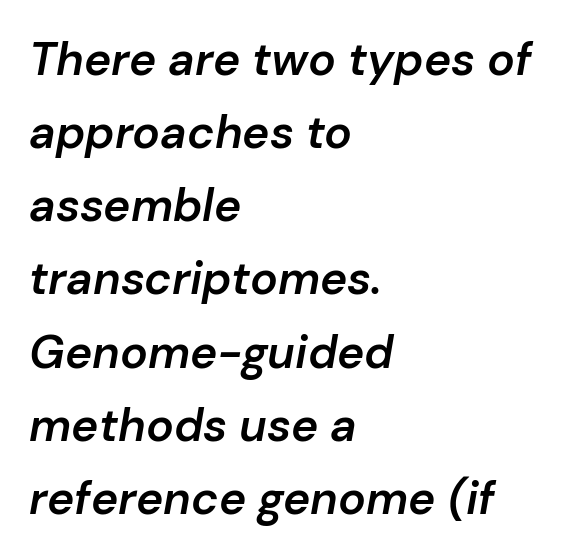
The image shows 46 px semibold type, italic (leaning right); set left-aligned, normal line spacing (1.59x), normal letter spacing, not underlined; low stroke contrast and a medium x-height.
